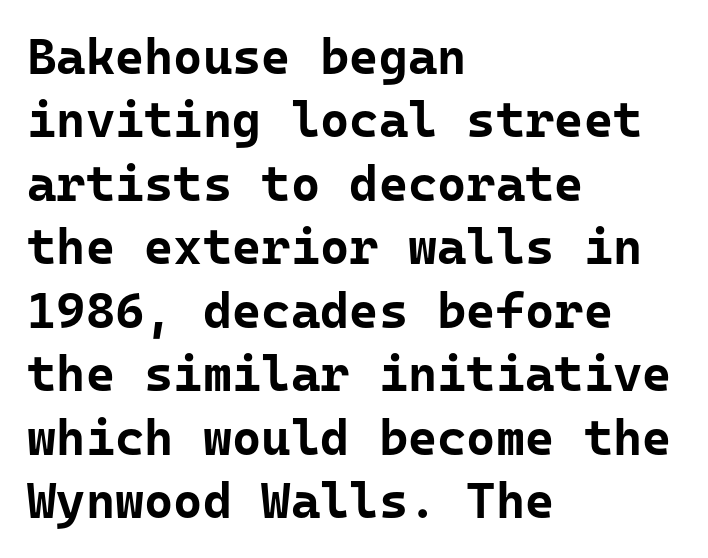
Caption: standard tracking, unaltered. One glance says typical: line gaps are just what's usual. When letters stand straight like this, we call the style roman or upright. Bold? Absolutely — the strokes are thick and heavy. The rendering uses typewriter-style spacing with identical character cells.
